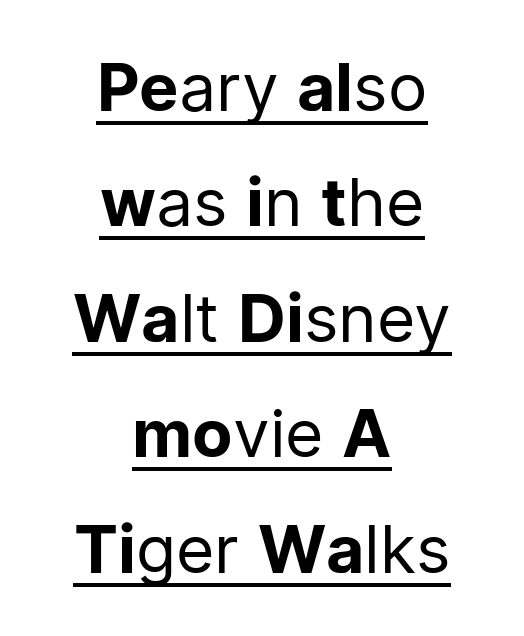
The image shows 66 px regular-weight sans-serif type, upright; set centered, line spacing 1.75x, normal letter spacing, underlined; low stroke contrast and a medium x-height.
